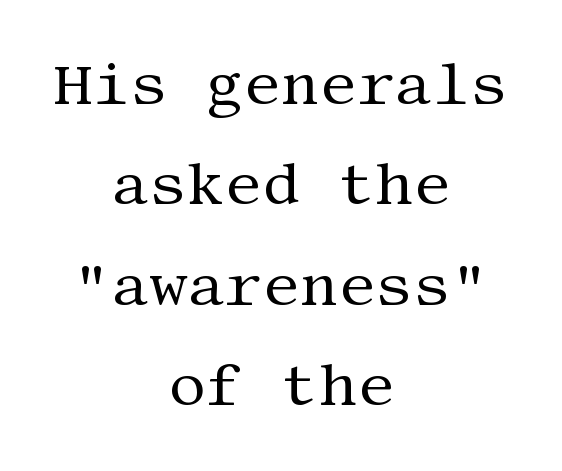
Q: Is the text bold? A: No.
Q: Is the text italic (slanted)? A: No, it is upright.
Q: Is the typeface a serif or a sans-serif typeface? A: Serif.
Q: Is the text underlined? A: No.
Q: How is the paragraph aligned? A: Centered.
Q: Is the spacing between letters normal or unusually wide? A: Normal.
Q: Is the spacing between lines tight, normal or loose? A: Normal.
Q: Width (condensed, normal, or wide)? A: Normal.
Q: Stroke contrast? A: Medium.
Q: x-height? A: Large.
